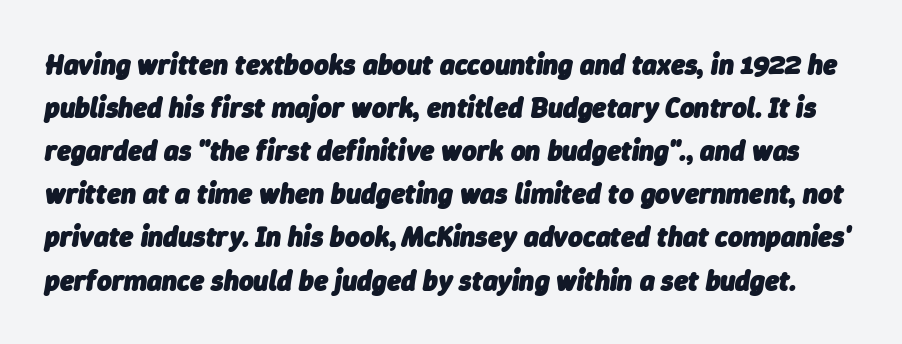
Between one letter and the next there's only the usual sliver of space. The glyphs are unaccompanied by any horizontal stroke below them. A typesetter would call this proportional, since set widths differ per character. Successive baselines arrive at the customary interval.
